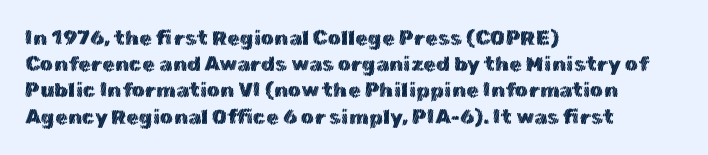
Q: Is the text italic (slanted)? A: No, it is upright.
Q: Is the text underlined? A: No.
Q: How is the paragraph aligned? A: Left-aligned.
Q: Is the spacing between letters normal or unusually wide? A: Normal.
Q: Is the spacing between lines tight, normal or loose? A: Normal.
